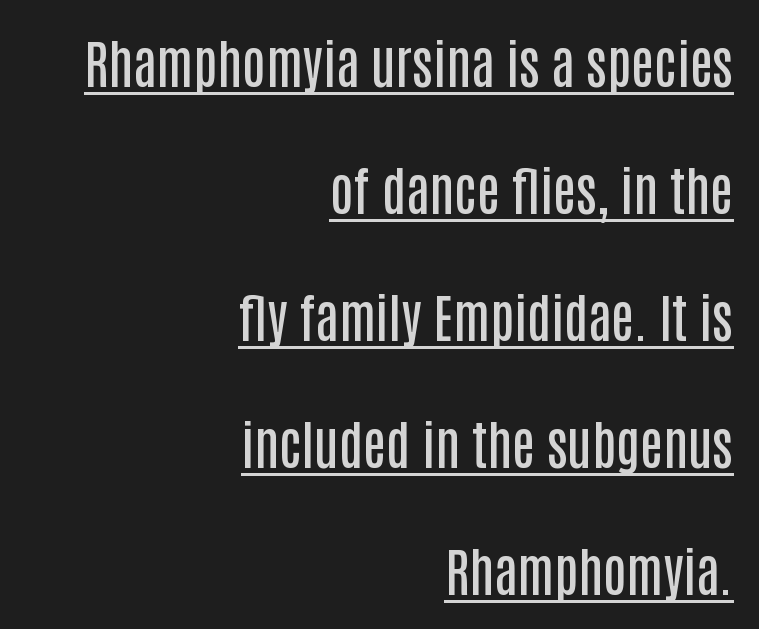
Underline: present. These lines are rendered in a variable-pitch font. If you measured baseline to baseline, you'd find a long distance. Stems and bowls a touch heavier than normal — semibold. Designer's note — italics off, roman on. Alignment: flush right.
